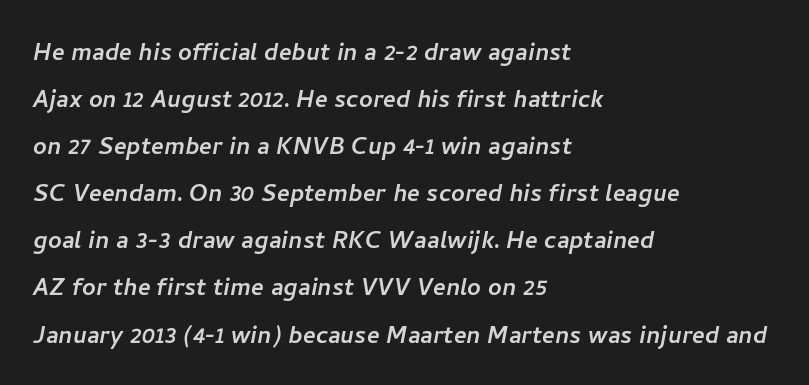
Underlining? Definitely not there. Letterform terminals end flat and unadorned throughout the passage. The horizontal fit of the characters is conventional and even. Summary of vertical rhythm: regular, with standard interline spacing. Line starts are locked; line ends wander. Is this a fixed-width face? No — the glyphs have proportional, varying widths.
